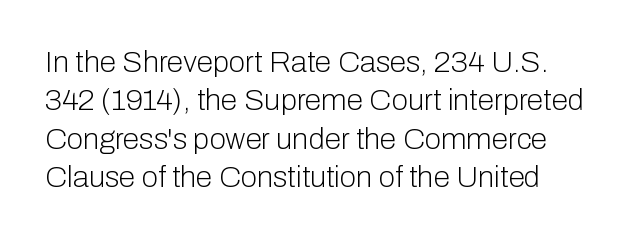
Q: Is the text bold? A: No.
Q: Is the text italic (slanted)? A: No, it is upright.
Q: Is the typeface a serif or a sans-serif typeface? A: Sans-serif.
Q: Is the text underlined? A: No.
Q: How is the paragraph aligned? A: Left-aligned.
Q: Is the spacing between letters normal or unusually wide? A: Normal.
Q: Is the spacing between lines tight, normal or loose? A: Normal.
Q: Width (condensed, normal, or wide)? A: Normal.
Q: Stroke contrast? A: Low.
Q: x-height? A: Medium.
Q: Monospaced? A: No.
